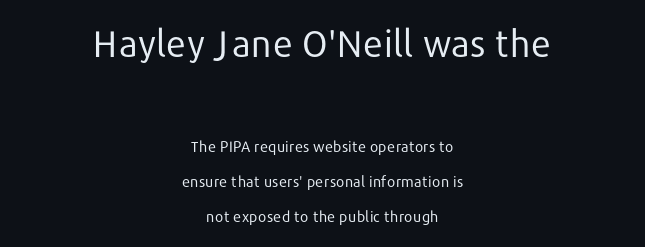
Are there feet on the stems? There aren't — it's a sans. It's the straight-up-and-down kind of type. The face used here is proportionally spaced, like ordinary book or web type. The block sitting higher on the canvas is the one with enlarged characters. No extra ink here — the face is not bold. The horizontal fit of the characters is conventional and even.
